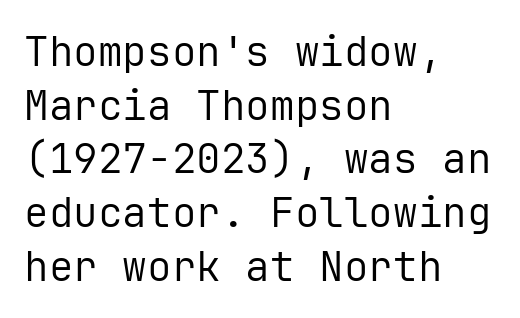
Q: Is the text bold? A: No.
Q: Is the text italic (slanted)? A: No, it is upright.
Q: Is the typeface a serif or a sans-serif typeface? A: Sans-serif.
Q: Is the text underlined? A: No.
Q: How is the paragraph aligned? A: Left-aligned.
Q: Is the spacing between letters normal or unusually wide? A: Normal.
Q: Is the spacing between lines tight, normal or loose? A: Normal.
Q: Width (condensed, normal, or wide)? A: Normal.
Q: Stroke contrast? A: Low.
Q: x-height? A: Medium.
Q: Monospaced? A: Yes.
